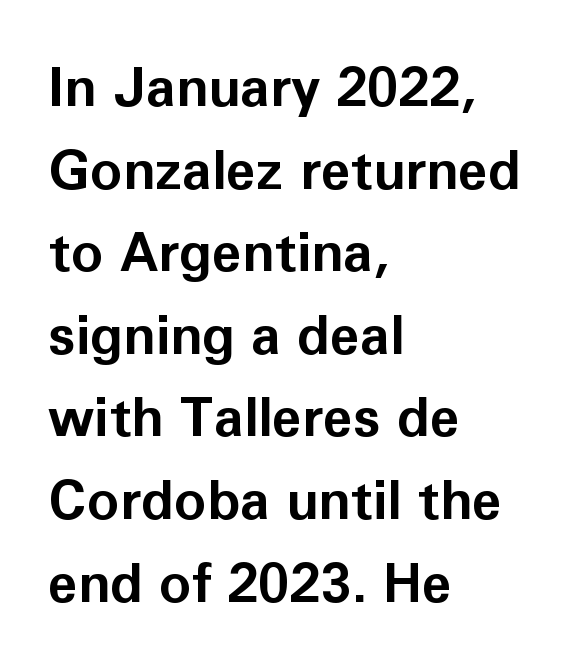
The image shows 54 px bold sans-serif type, upright; set left-aligned, normal line spacing (1.53x), normal letter spacing, not underlined; low stroke contrast and a medium x-height.
